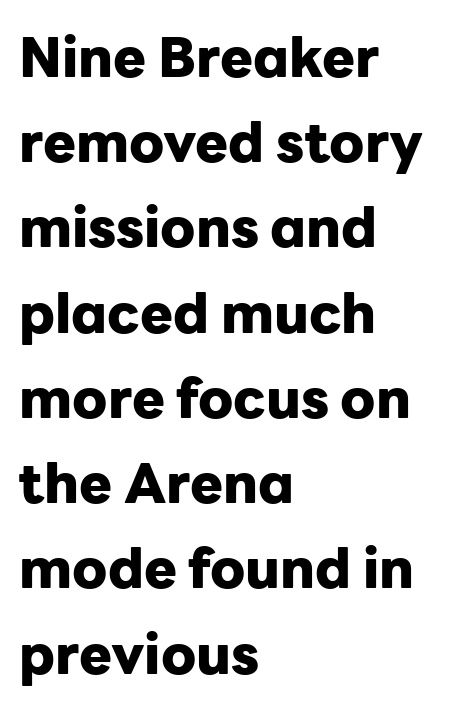
The gap between lines stays unmarked. Are there feet on the stems? There aren't — it's a sans. The vertical gap from one line to the next is medium. The passage shown is typed in a proportional face where columns would drift.
